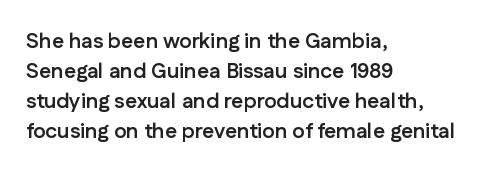
{"italic": "no", "bold": "yes", "underline": "no", "align": "left", "line_spacing": "normal", "line_spacing_ratio": 1.43, "letter_spacing": "normal", "letter_spacing_em": 0.0, "glyph_px": 21}
